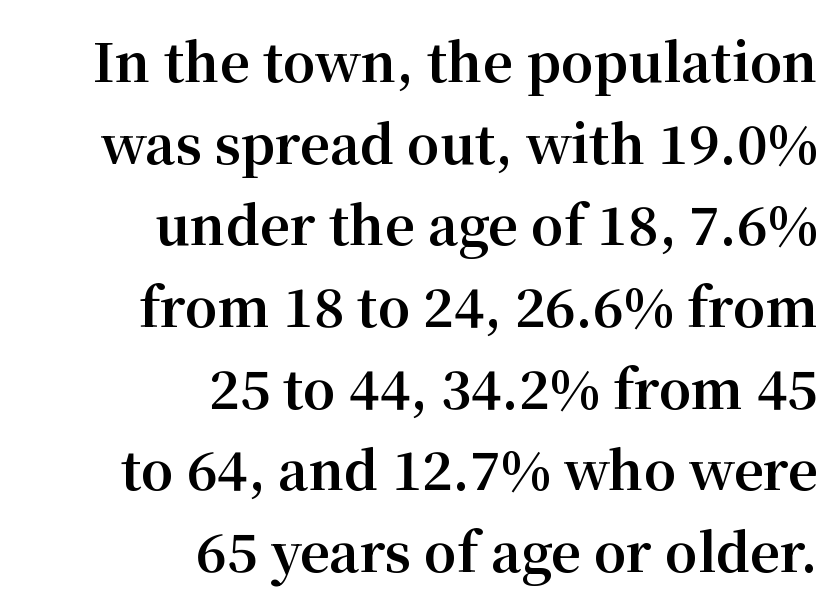
{"serif": "yes", "italic": "no", "bold": "yes", "weight": "bold", "width": "normal", "stroke_contrast": "medium", "x_height": "medium", "monospaced": "no", "underline": "no", "align": "right", "line_spacing": "normal", "line_spacing_ratio": 1.57, "letter_spacing": "normal", "letter_spacing_em": 0.0, "glyph_px": 52}
